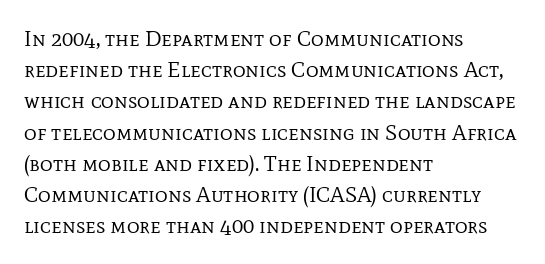
The image shows 22 px text type, upright; set left-aligned, normal line spacing (1.42x), normal letter spacing, not underlined.
